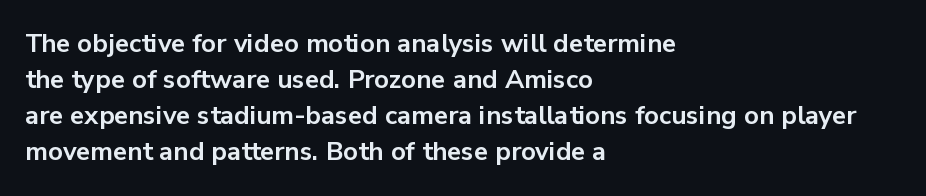
The image shows 26 px bold type, upright; set left-aligned, normal line spacing (1.39x), normal letter spacing, not underlined.
